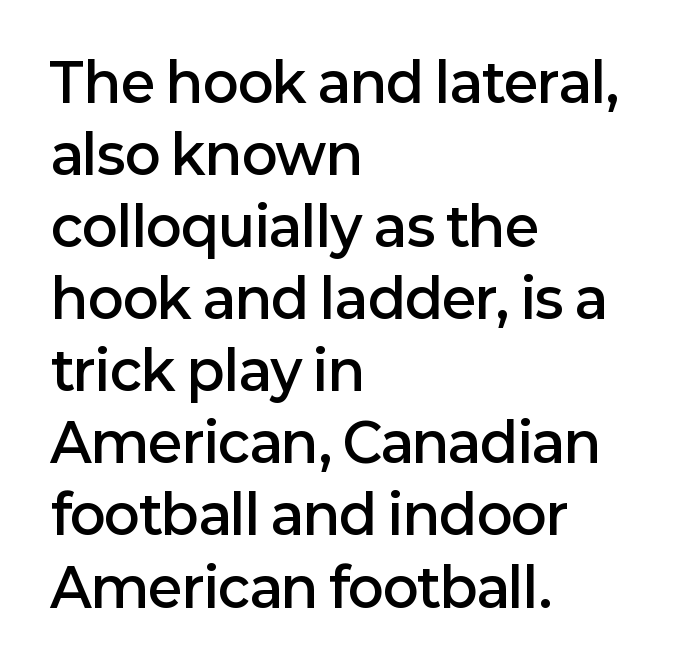
Compared with typical paragraphs, the rows here are spaced about the same. Is this a fixed-width face? No — the glyphs have proportional, varying widths. One-word summary of the alignment: left. No extra tracking has been applied to these lines. No word sits above an underline. The face used here is a sans, in the tradition of grotesques and geometrics.
